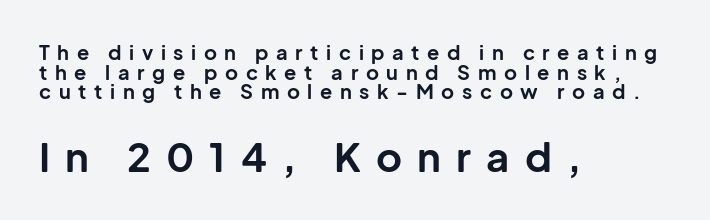
The image shows 40 px bold sans-serif type, upright; set left-aligned, tight line spacing (0.98x), unusually wide letter spacing (+0.38 em), not underlined; the second (bottom) block is 2.0x larger; low stroke contrast and a medium x-height.
